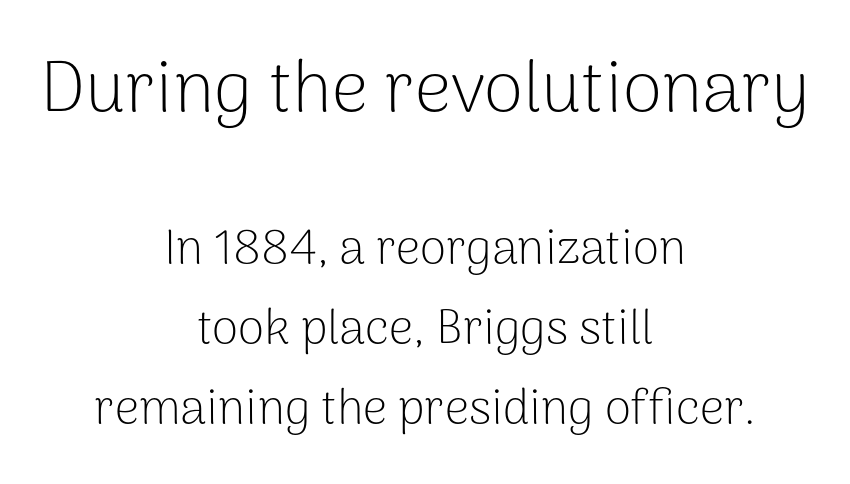
{"serif": "no", "italic": "no", "bold": "no", "weight": "light", "width": "normal", "stroke_contrast": "low", "x_height": "medium", "monospaced": "no", "underline": "no", "align": "center", "line_spacing": "normal", "line_spacing_ratio": 1.67, "letter_spacing": "normal", "letter_spacing_em": 0.0, "larger_block": "first", "size_ratio": 1.5, "glyph_px": 72}
